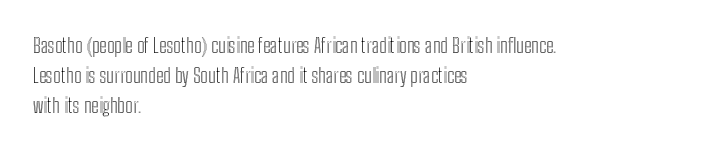
Q: Is the text italic (slanted)? A: No, it is upright.
Q: Is the text underlined? A: No.
Q: How is the paragraph aligned? A: Left-aligned.
Q: Is the spacing between letters normal or unusually wide? A: Normal.
Q: Is the spacing between lines tight, normal or loose? A: Normal.
